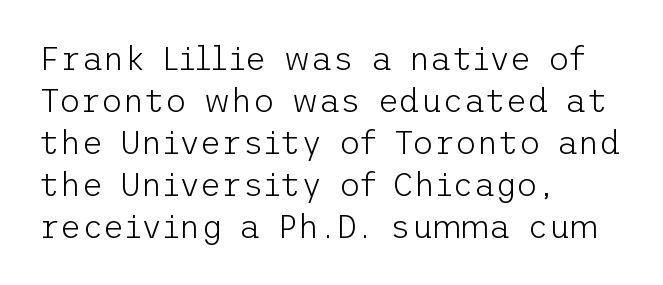
{"serif": "no", "italic": "no", "bold": "no", "weight": "light", "width": "normal", "stroke_contrast": "low", "x_height": "medium", "underline": "no", "align": "left", "line_spacing": "normal", "line_spacing_ratio": 1.27, "letter_spacing": "normal", "letter_spacing_em": 0.0, "glyph_px": 33}
